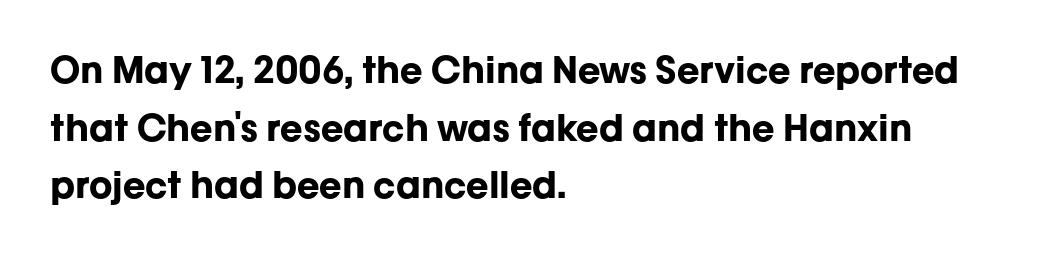
Horizontal alignment here is leftward, the default for most running prose. Posture: vertical. These lines are composed in type without serifs. A normal amount of white space separates one row of letters from the next. The tracking reads as untouched default to a designer's eye. Anything drawn beneath the words? Only blank space.
